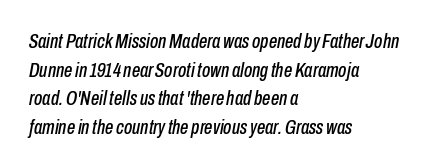
Q: Is the text italic (slanted)? A: Yes, it leans right by about 10 degrees.
Q: Is the text underlined? A: No.
Q: How is the paragraph aligned? A: Left-aligned.
Q: Is the spacing between letters normal or unusually wide? A: Normal.
Q: Is the spacing between lines tight, normal or loose? A: Normal.
